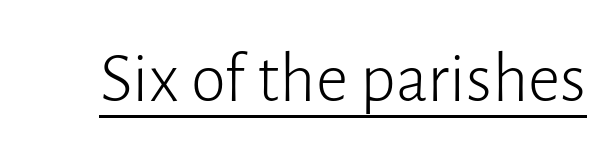
Q: Is the text bold? A: No.
Q: Is the text italic (slanted)? A: No, it is upright.
Q: Is the typeface a serif or a sans-serif typeface? A: Sans-serif.
Q: Is the text underlined? A: Yes.
Q: Is the spacing between letters normal or unusually wide? A: Normal.
Q: Width (condensed, normal, or wide)? A: Normal.
Q: Stroke contrast? A: Low.
Q: x-height? A: Medium.
Q: Monospaced? A: No.
